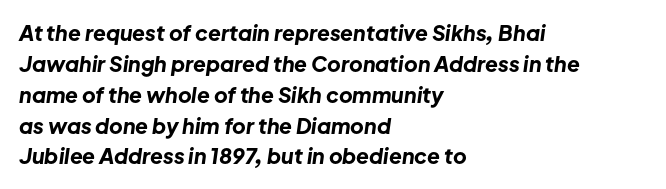
The image shows 21 px bold type, italic (leaning right); set left-aligned, normal line spacing (1.47x), normal letter spacing, not underlined.
